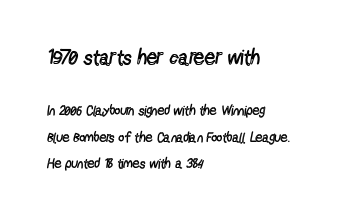
Q: Is the text bold? A: No.
Q: Is the text underlined? A: No.
Q: How is the paragraph aligned? A: Left-aligned.
Q: Is the spacing between letters normal or unusually wide? A: Normal.
Q: Which block of text is set in a larger size, the first (top) or the second (bottom)? A: The first (top) one.
